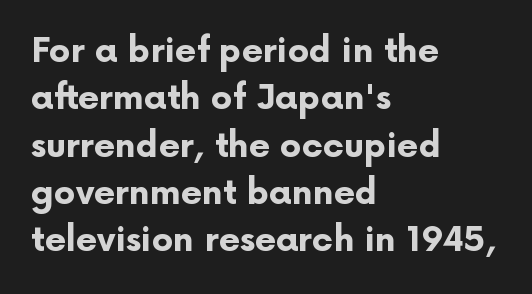
{"serif": "no", "italic": "no", "bold": "yes", "weight": "bold", "width": "normal", "stroke_contrast": "low", "x_height": "medium", "monospaced": "no", "underline": "no", "align": "left", "line_spacing": "normal", "line_spacing_ratio": 1.39, "letter_spacing": "normal", "letter_spacing_em": 0.0, "glyph_px": 34}
